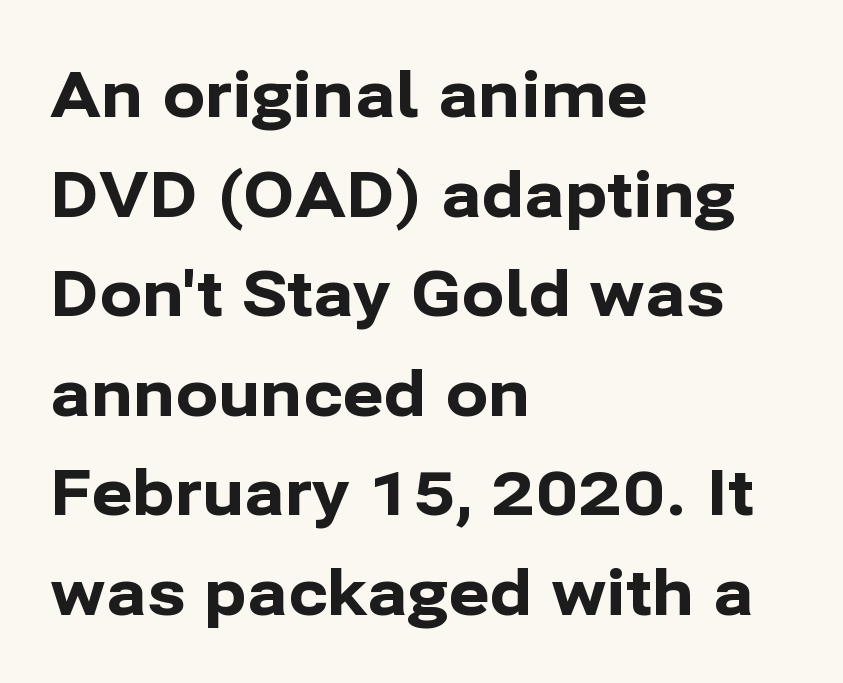
The image shows 63 px bold sans-serif type, upright; set left-aligned, normal line spacing (1.58x), normal letter spacing, not underlined; low stroke contrast and a medium x-height.
